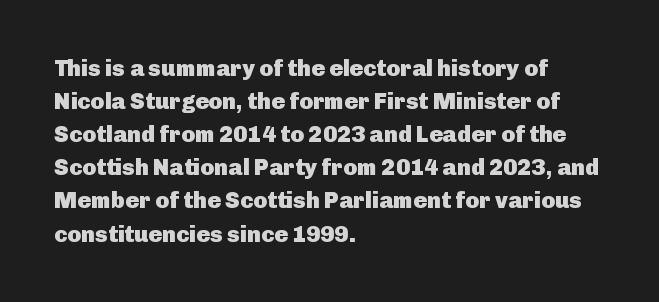
Q: Is the text bold? A: Yes.
Q: Is the text italic (slanted)? A: No, it is upright.
Q: Is the text underlined? A: No.
Q: How is the paragraph aligned? A: Left-aligned.
Q: Is the spacing between letters normal or unusually wide? A: Normal.
Q: Is the spacing between lines tight, normal or loose? A: Normal.
